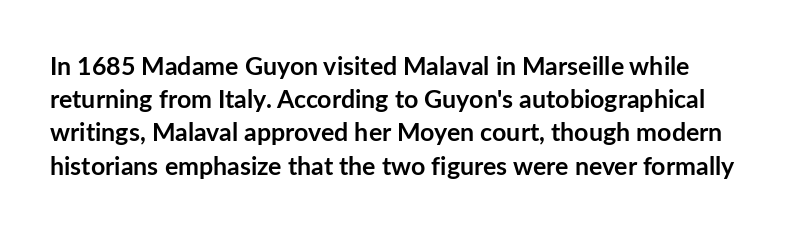
Q: Is the text bold? A: Yes.
Q: Is the text italic (slanted)? A: No, it is upright.
Q: Is the text underlined? A: No.
Q: Is the spacing between letters normal or unusually wide? A: Normal.
Q: Is the spacing between lines tight, normal or loose? A: Normal.
